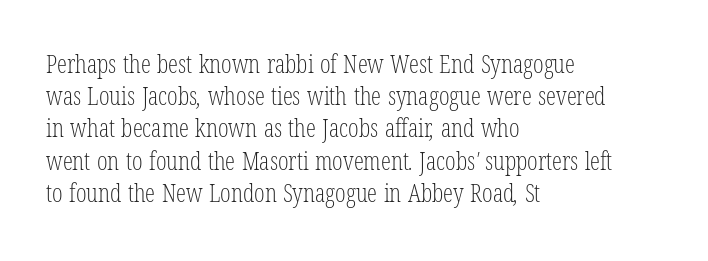
Q: Is the text bold? A: No.
Q: Is the text underlined? A: No.
Q: How is the paragraph aligned? A: Left-aligned.
Q: Is the spacing between letters normal or unusually wide? A: Normal.
Q: Is the spacing between lines tight, normal or loose? A: Normal.
